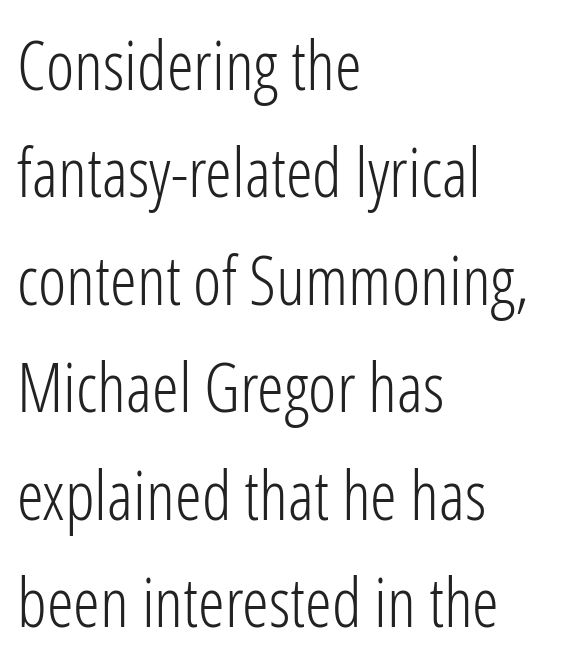
{"serif": "no", "italic": "no", "bold": "no", "weight": "light", "width": "condensed", "stroke_contrast": "low", "x_height": "medium", "monospaced": "no", "underline": "no", "align": "left", "line_spacing": "normal", "line_spacing_ratio": 1.58, "letter_spacing": "normal", "letter_spacing_em": 0.0, "glyph_px": 68}
